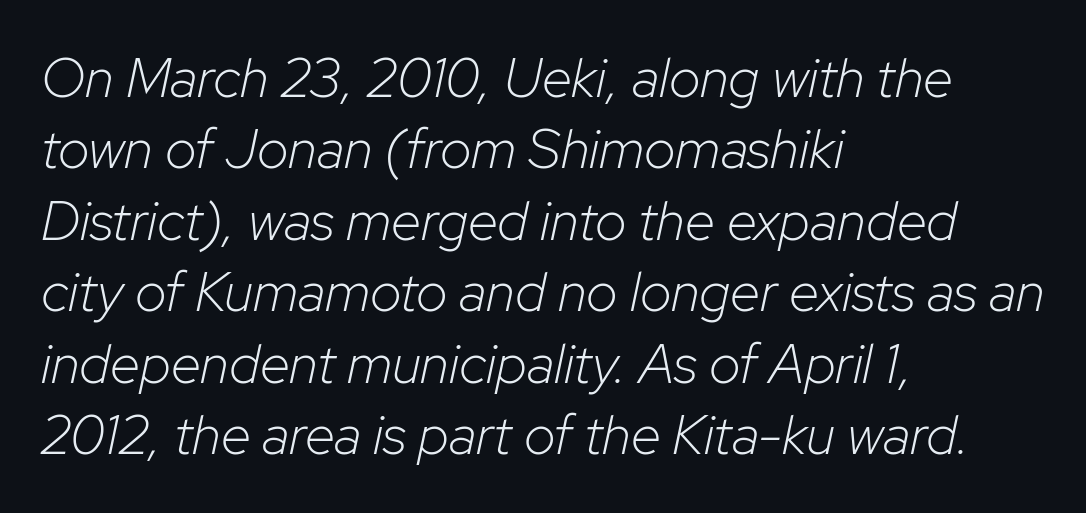
{"italic": "yes", "lean": "right", "slant_degrees": 12, "bold": "no", "weight": "light", "width": "normal", "stroke_contrast": "low", "x_height": "medium", "monospaced": "no", "underline": "no", "align": "left", "line_spacing": "normal", "line_spacing_ratio": 1.3, "letter_spacing": "normal", "letter_spacing_em": 0.0, "glyph_px": 55}
